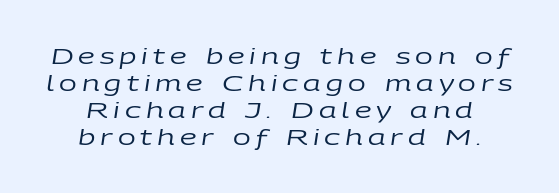
{"italic": "yes", "lean": "right", "slant_degrees": 9, "bold": "no", "underline": "no", "line_spacing": "normal", "line_spacing_ratio": 1.28, "letter_spacing": "wide", "letter_spacing_em": 0.24, "glyph_px": 21}
